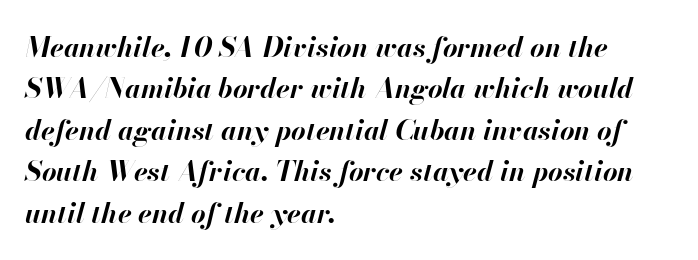
{"italic": "yes", "lean": "right", "slant_degrees": 13, "bold": "yes", "weight": "bold", "width": "normal", "stroke_contrast": "high", "x_height": "small", "monospaced": "no", "underline": "no", "align": "left", "line_spacing": "normal", "line_spacing_ratio": 1.48, "letter_spacing": "normal", "letter_spacing_em": 0.0, "glyph_px": 28}
